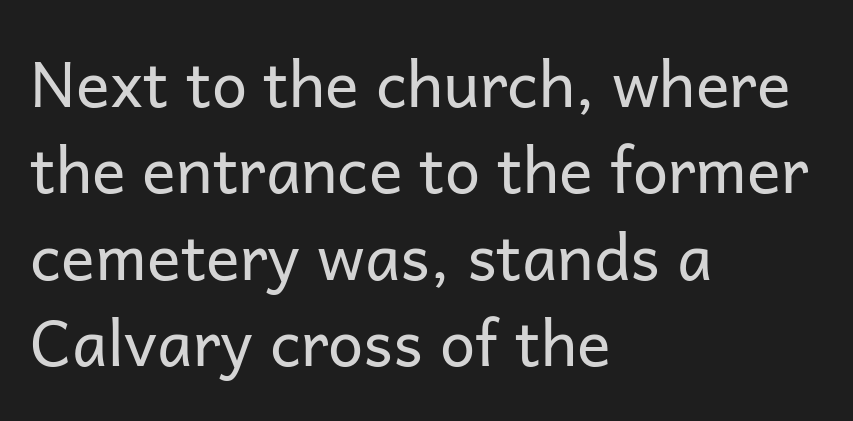
Is there much room between lines? A standard amount, neither cramped nor airy. Typeset ragged right — the left edge is the straight one. Descenders hang freely into open space. In terms of letterspacing, this is plain default setting. Spacing verdict: proportional, widths tailored to each character. The face looks like a standard text weight, possibly lighter.
